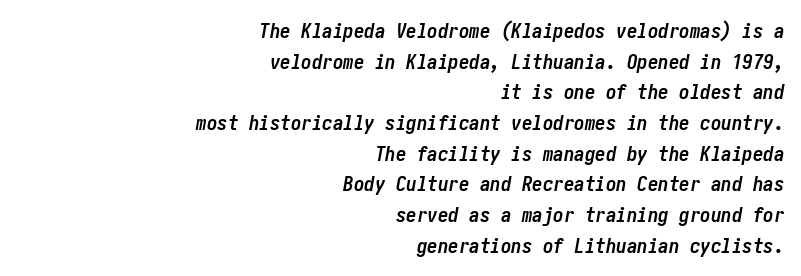
The image shows 21 px bold type, italic (leaning right); set right-aligned, normal line spacing (1.46x), normal letter spacing, not underlined.
